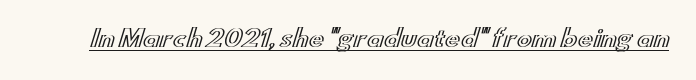
{"underline": "yes", "letter_spacing": "normal", "letter_spacing_em": 0.0, "glyph_px": 23}
